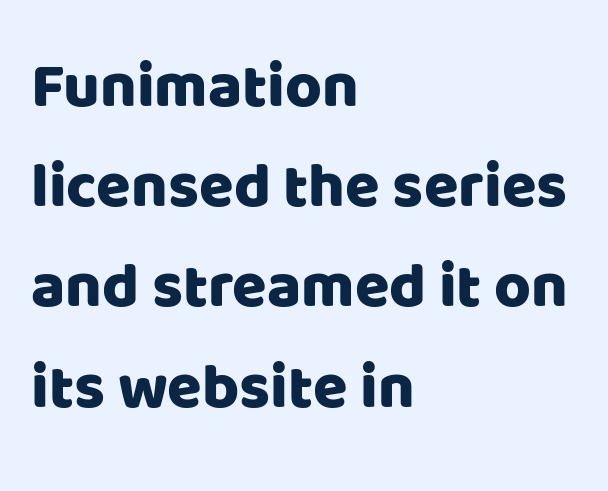
Q: Is the text italic (slanted)? A: No, it is upright.
Q: Is the typeface a serif or a sans-serif typeface? A: Sans-serif.
Q: Is the text underlined? A: No.
Q: How is the paragraph aligned? A: Left-aligned.
Q: Is the spacing between letters normal or unusually wide? A: Normal.
Q: Is the spacing between lines tight, normal or loose? A: Normal.
Q: Width (condensed, normal, or wide)? A: Normal.
Q: Stroke contrast? A: Low.
Q: x-height? A: Large.
Q: Monospaced? A: No.
